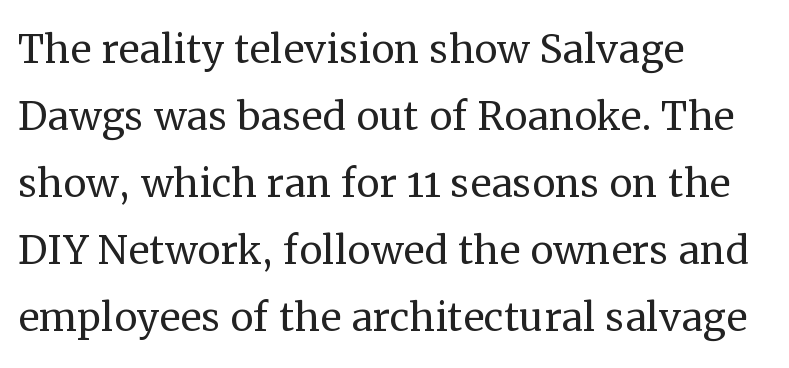
The rendering uses a moderate line-height, typical for paragraphs. Unlike italic type, these characters show no tilt at all. Weight: in the light-to-regular range. The compositor pushed each line to the left boundary. Look at the bottom of the vertical strokes: they flare into serifs here.
